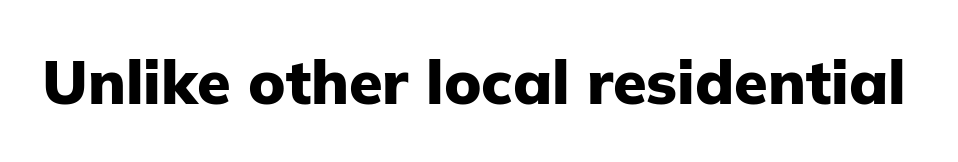
Q: Is the text bold? A: Yes.
Q: Is the text italic (slanted)? A: No, it is upright.
Q: Is the typeface a serif or a sans-serif typeface? A: Sans-serif.
Q: Is the text underlined? A: No.
Q: Is the spacing between letters normal or unusually wide? A: Normal.
Q: Width (condensed, normal, or wide)? A: Normal.
Q: Stroke contrast? A: Low.
Q: x-height? A: Medium.
Q: Monospaced? A: No.
